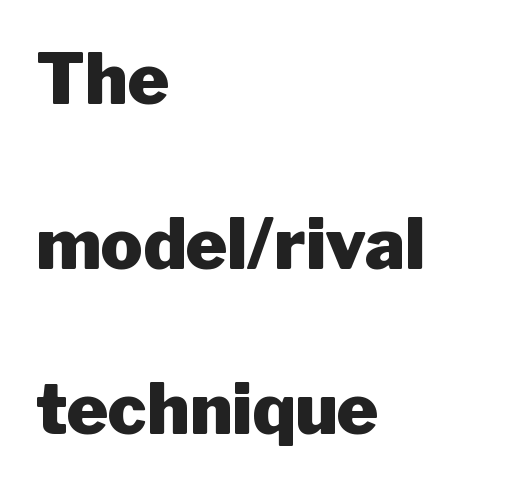
Looks like regular typesetting: each glyph gets only the width it needs. No word sits above an underline. The face used here is rendered with its standard letterfit. This is sans-serif lettering, the kind often seen on screens and signage.
